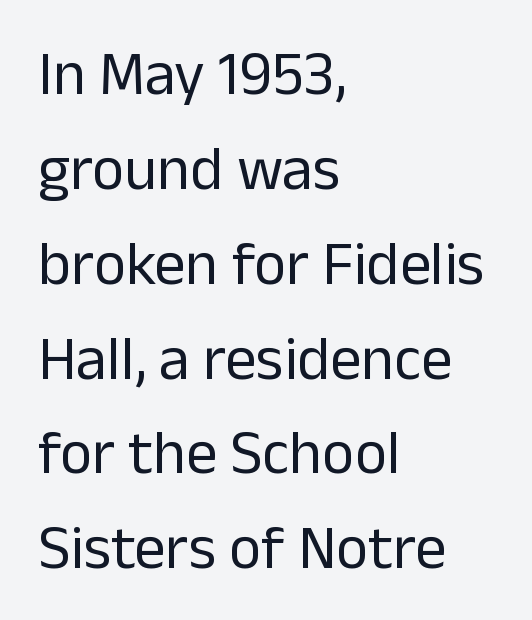
The image shows 62 px regular-weight sans-serif type, upright; set left-aligned, normal line spacing (1.53x), normal letter spacing, not underlined; low stroke contrast and a medium x-height.
